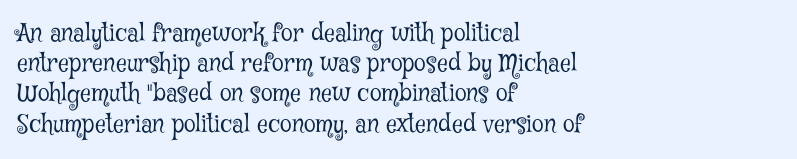
The weight would be labelled regular, book, light, or lighter still. Every stem runs plumb, perpendicular to the baseline. Descender tails drop into unmarked territory. One glance says typical: line gaps are just what's usual.
